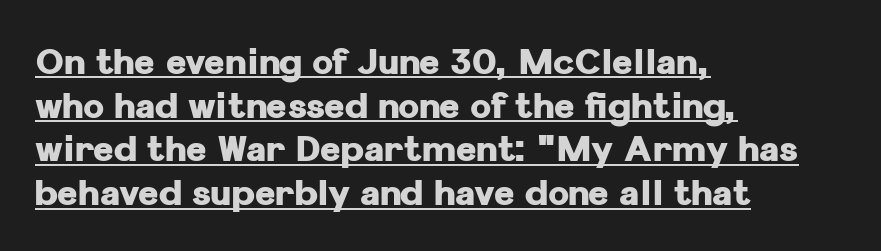
{"serif": "no", "italic": "no", "bold": "yes", "weight": "heavy", "width": "normal", "stroke_contrast": "low", "x_height": "medium", "monospaced": "no", "underline": "yes", "align": "left", "line_spacing": "normal", "line_spacing_ratio": 1.25, "letter_spacing": "normal", "letter_spacing_em": 0.0, "glyph_px": 35}
